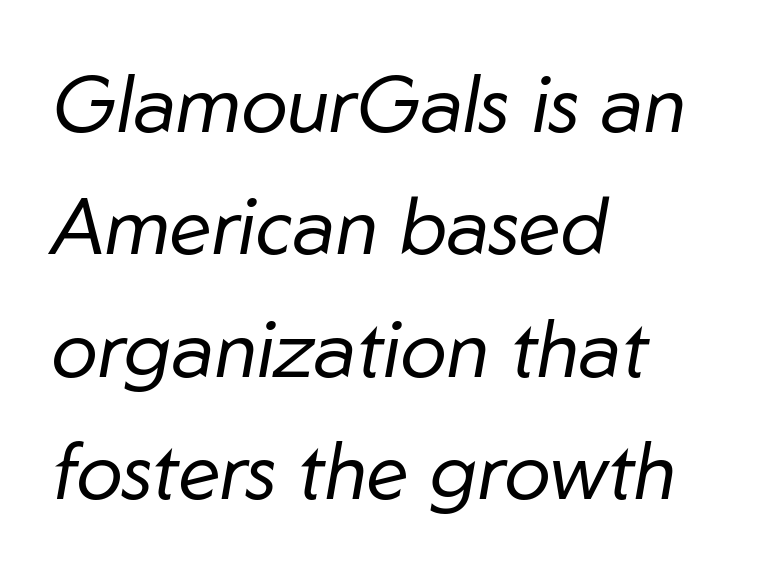
Q: Is the text bold? A: No.
Q: Is the text italic (slanted)? A: Yes, it leans right by about 10 degrees.
Q: Is the text underlined? A: No.
Q: How is the paragraph aligned? A: Left-aligned.
Q: Is the spacing between letters normal or unusually wide? A: Normal.
Q: Is the spacing between lines tight, normal or loose? A: Normal.
Q: Width (condensed, normal, or wide)? A: Normal.
Q: Stroke contrast? A: Low.
Q: x-height? A: Medium.
Q: Monospaced? A: No.
